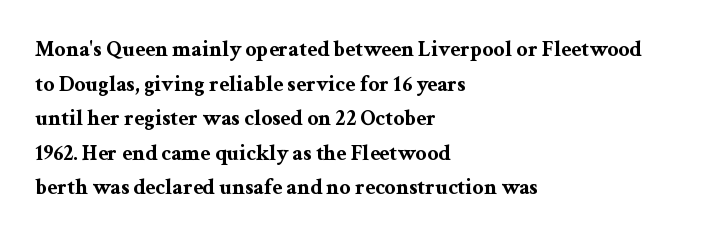
Q: Is the text bold? A: Yes.
Q: Is the text italic (slanted)? A: No, it is upright.
Q: Is the text underlined? A: No.
Q: How is the paragraph aligned? A: Left-aligned.
Q: Is the spacing between letters normal or unusually wide? A: Normal.
Q: Is the spacing between lines tight, normal or loose? A: Normal.
